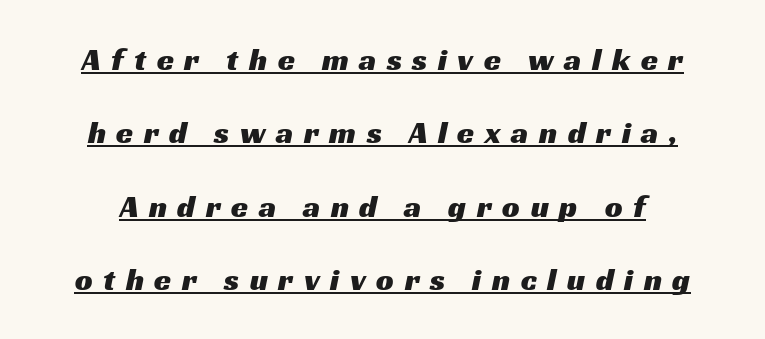
The image shows 31 px wide sans-serif type; set loose line spacing (2.37x), unusually wide letter spacing (+0.34 em), underlined; medium stroke contrast and a medium x-height.
